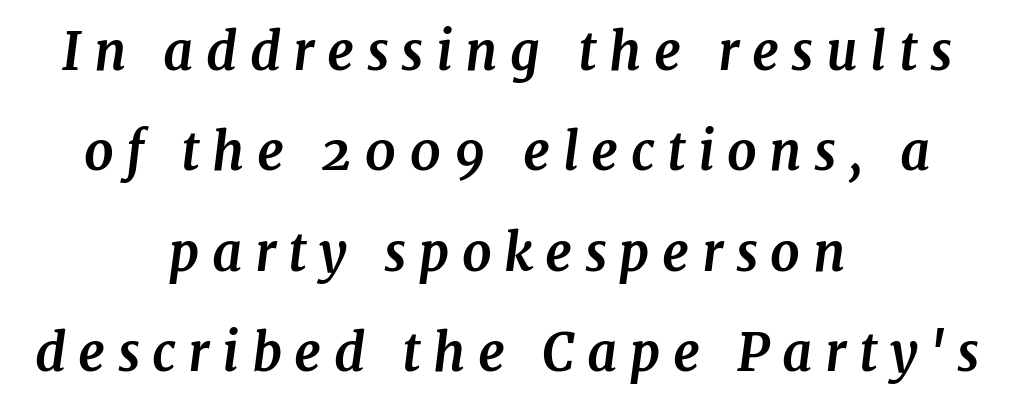
Q: Is the text bold? A: Yes.
Q: Is the text italic (slanted)? A: Yes, it leans right by about 7 degrees.
Q: Is the typeface a serif or a sans-serif typeface? A: Serif.
Q: Is the text underlined? A: No.
Q: How is the paragraph aligned? A: Centered.
Q: Is the spacing between letters normal or unusually wide? A: Unusually wide.
Q: Is the spacing between lines tight, normal or loose? A: Loose.
Q: Width (condensed, normal, or wide)? A: Normal.
Q: Stroke contrast? A: Medium.
Q: x-height? A: Medium.
Q: Monospaced? A: No.
